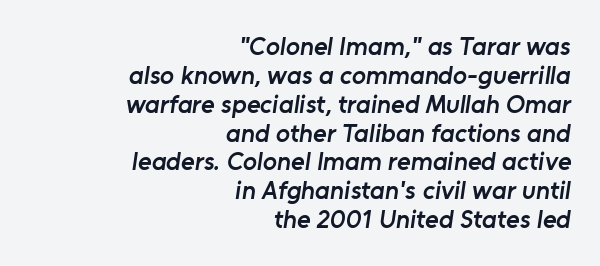
Q: Is the text bold? A: Semi-bold.
Q: Is the text underlined? A: No.
Q: How is the paragraph aligned? A: Right-aligned.
Q: Is the spacing between letters normal or unusually wide? A: Normal.
Q: Is the spacing between lines tight, normal or loose? A: Tight.
